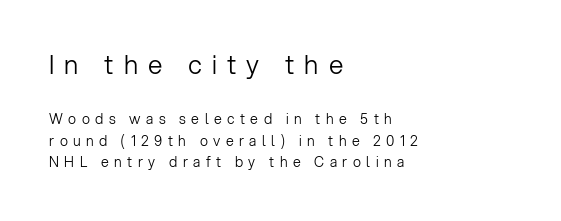
The image shows 26 px text type, upright; set left-aligned, normal line spacing (1.55x), unusually wide letter spacing (+0.39 em), not underlined; the first (top) block is 1.86x larger.
